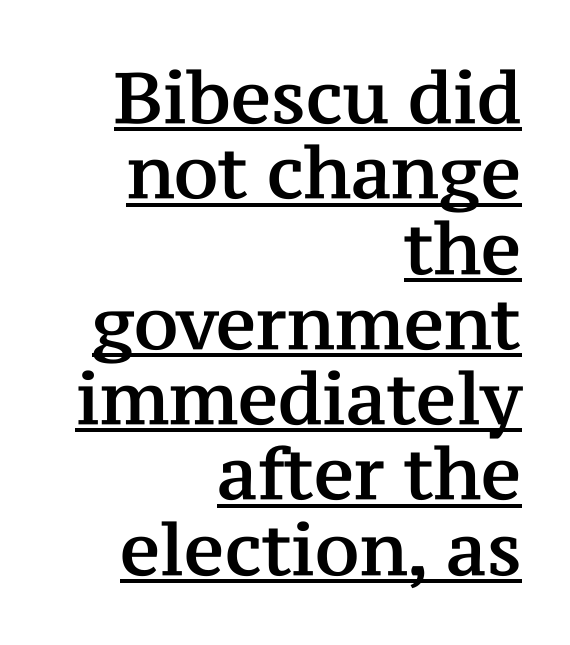
Q: Is the text italic (slanted)? A: No, it is upright.
Q: Is the typeface a serif or a sans-serif typeface? A: Serif.
Q: Is the text underlined? A: Yes.
Q: How is the paragraph aligned? A: Right-aligned.
Q: Is the spacing between letters normal or unusually wide? A: Normal.
Q: Is the spacing between lines tight, normal or loose? A: Tight.
Q: Width (condensed, normal, or wide)? A: Normal.
Q: Stroke contrast? A: Medium.
Q: x-height? A: Medium.
Q: Monospaced? A: No.
